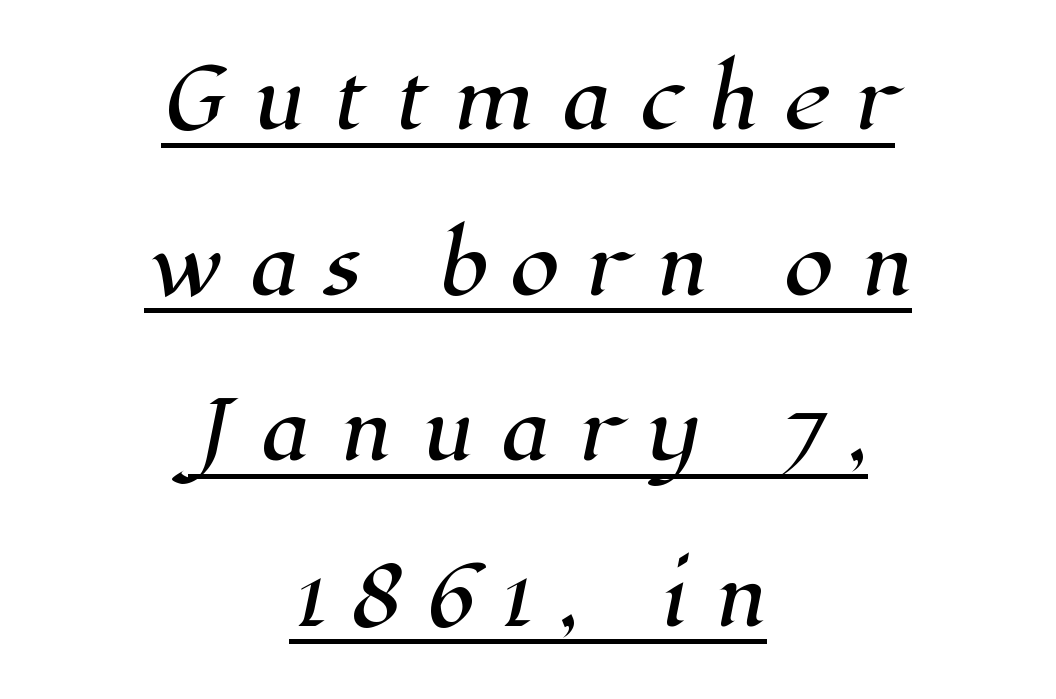
The image shows 80 px serif type; set centered, loose line spacing (2.07x), unusually wide letter spacing (+0.31 em), underlined; high stroke contrast and a medium x-height.
